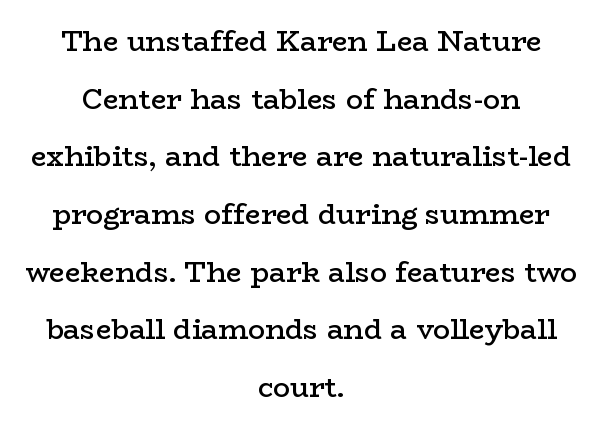
The type is set solid horizontally, with unmodified tracking. Summary of weight: moderately heavy, a semibold. The line-height multiplier appears high, well above default. Is this a fixed-width face? No — the glyphs have proportional, varying widths. To sum up the face: it has serifs. Glance below the letters and you will spot only blank space.
